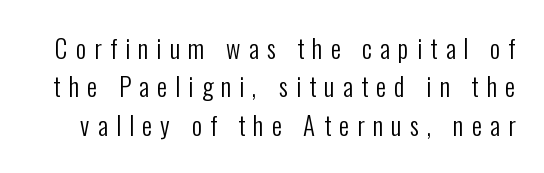
{"italic": "no", "bold": "no", "underline": "no", "line_spacing": "normal", "line_spacing_ratio": 1.54, "letter_spacing": "wide", "letter_spacing_em": 0.33, "glyph_px": 25}
